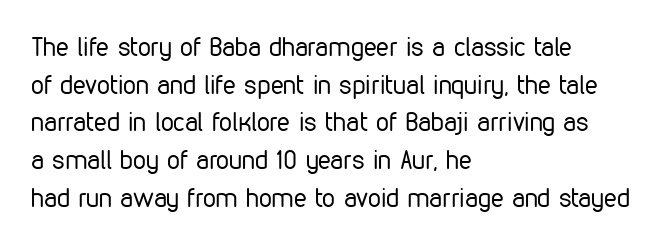
This sample is left-justified, so line endings fall wherever the words run out. Short note: letters normally spaced. These lines were composed using upright roman letters. Nothing heavy about these letters — not bold at all. The glyphs are unaccompanied by any horizontal stroke below them. Quick note: interline space is typical.
